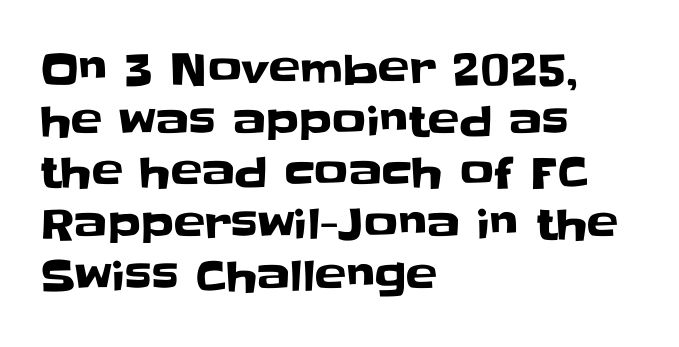
The image shows 42 px sans-serif type, upright; set left-aligned, line spacing 1.23x, normal letter spacing, not underlined; low stroke contrast and a large x-height.
